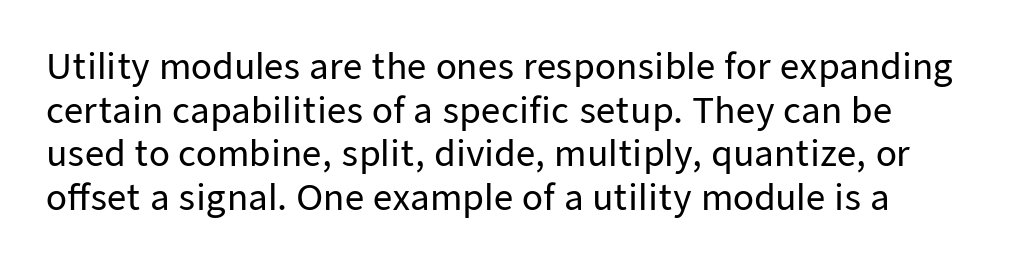
The image shows 34 px sans-serif type, upright; set normal line spacing (1.28x), normal letter spacing, not underlined; low stroke contrast and a medium x-height.
